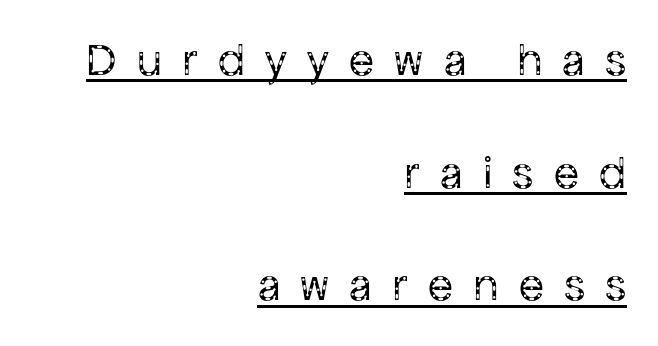
These lines stack with their right ends in a neat column. Designer's note — italics off, roman on. Letter spacing: wide. Stem width sits at or under what a default text font uses.
